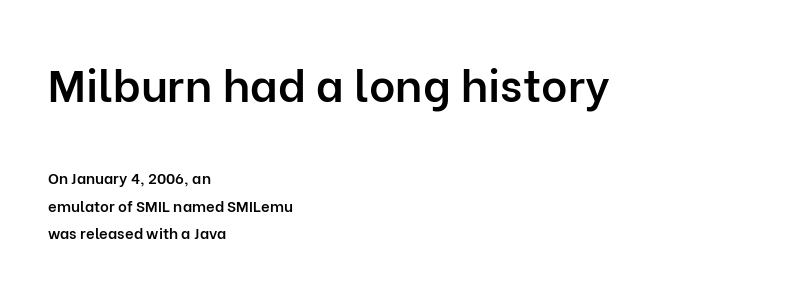
{"serif": "no", "italic": "no", "bold": "semi", "weight": "semibold", "width": "normal", "stroke_contrast": "low", "x_height": "medium", "monospaced": "no", "underline": "no", "align": "left", "line_spacing_ratio": 1.83, "letter_spacing": "normal", "letter_spacing_em": 0.0, "larger_block": "first", "size_ratio": 3.0, "glyph_px": 45}
